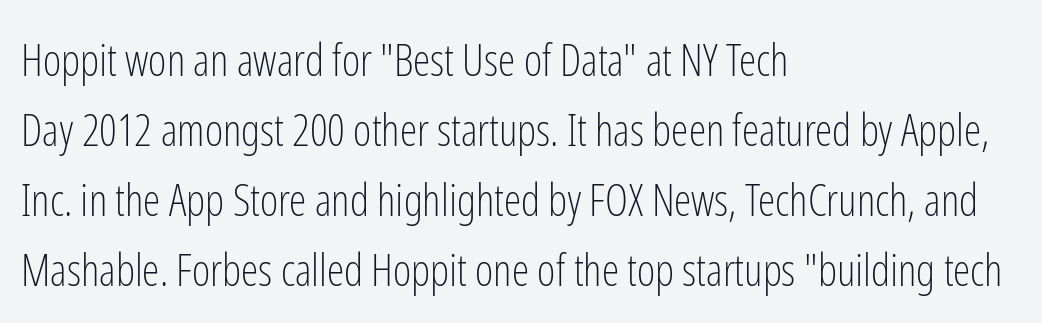
The image shows 44 px light, condensed sans-serif type, upright; set left-aligned, normal line spacing (1.59x), normal letter spacing, not underlined; low stroke contrast and a medium x-height.
